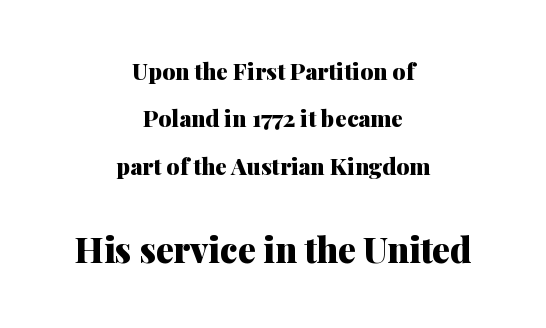
Q: Is the text bold? A: Yes.
Q: Is the text italic (slanted)? A: No, it is upright.
Q: Is the typeface a serif or a sans-serif typeface? A: Serif.
Q: Is the text underlined? A: No.
Q: How is the paragraph aligned? A: Centered.
Q: Is the spacing between letters normal or unusually wide? A: Normal.
Q: Is the spacing between lines tight, normal or loose? A: Loose.
Q: Which block of text is set in a larger size, the first (top) or the second (bottom)? A: The second (bottom) one.
Q: Width (condensed, normal, or wide)? A: Normal.
Q: Stroke contrast? A: Medium.
Q: x-height? A: Medium.
Q: Monospaced? A: No.
